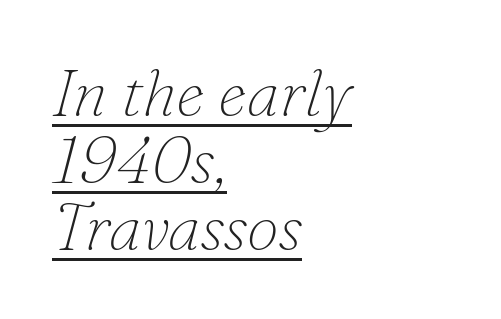
Q: Is the text bold? A: No.
Q: Is the text italic (slanted)? A: Yes, it leans right by about 16 degrees.
Q: Is the typeface a serif or a sans-serif typeface? A: Serif.
Q: Is the text underlined? A: Yes.
Q: How is the paragraph aligned? A: Left-aligned.
Q: Is the spacing between letters normal or unusually wide? A: Normal.
Q: Is the spacing between lines tight, normal or loose? A: Tight.
Q: Width (condensed, normal, or wide)? A: Normal.
Q: Stroke contrast? A: Low.
Q: x-height? A: Small.
Q: Monospaced? A: No.
